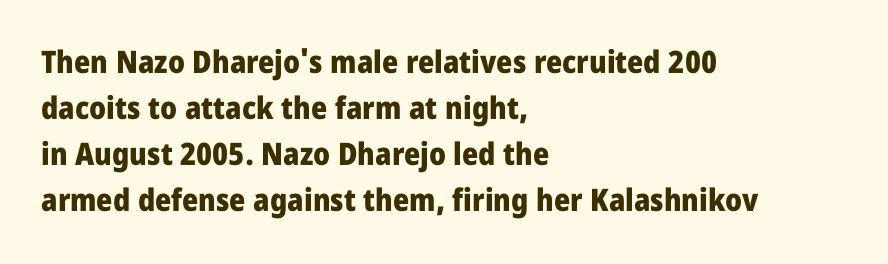
Q: Is the text bold? A: Yes.
Q: Is the text italic (slanted)? A: No, it is upright.
Q: Is the typeface a serif or a sans-serif typeface? A: Sans-serif.
Q: Is the text underlined? A: No.
Q: How is the paragraph aligned? A: Left-aligned.
Q: Is the spacing between letters normal or unusually wide? A: Normal.
Q: Is the spacing between lines tight, normal or loose? A: Normal.
Q: Width (condensed, normal, or wide)? A: Condensed.
Q: Stroke contrast? A: Low.
Q: x-height? A: Large.
Q: Monospaced? A: No.
